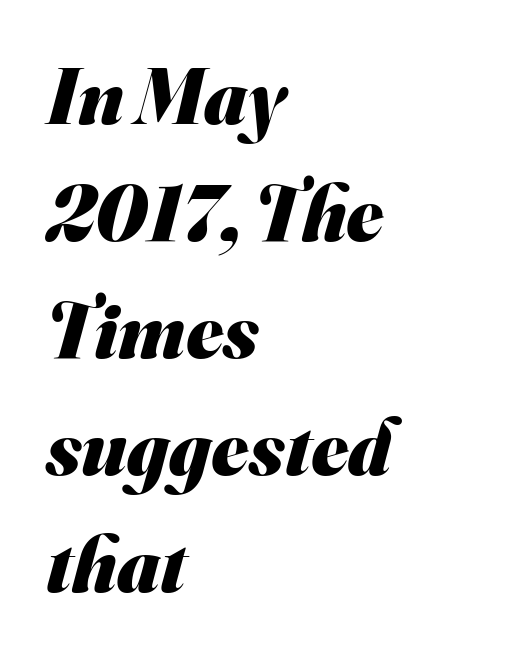
Q: Is the text bold? A: Yes.
Q: Is the typeface a serif or a sans-serif typeface? A: Sans-serif.
Q: Is the text underlined? A: No.
Q: How is the paragraph aligned? A: Left-aligned.
Q: Is the spacing between letters normal or unusually wide? A: Normal.
Q: Is the spacing between lines tight, normal or loose? A: Normal.
Q: Width (condensed, normal, or wide)? A: Normal.
Q: Stroke contrast? A: Medium.
Q: x-height? A: Small.
Q: Monospaced? A: No.
